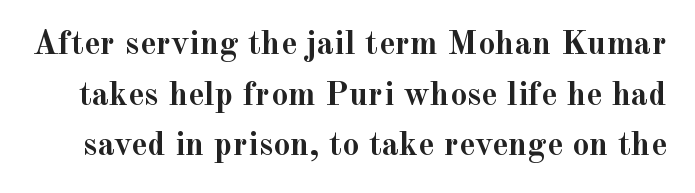
The image shows 34 px semibold serif type, upright; set normal line spacing (1.49x), normal letter spacing, not underlined; a small x-height.
